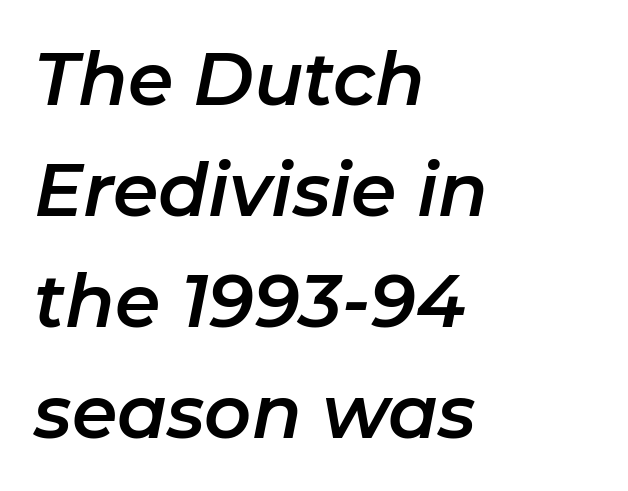
Q: Is the text italic (slanted)? A: Yes, it leans right by about 11 degrees.
Q: Is the text underlined? A: No.
Q: How is the paragraph aligned? A: Left-aligned.
Q: Is the spacing between letters normal or unusually wide? A: Normal.
Q: Is the spacing between lines tight, normal or loose? A: Normal.
Q: Width (condensed, normal, or wide)? A: Normal.
Q: Stroke contrast? A: Low.
Q: x-height? A: Medium.
Q: Monospaced? A: No.
